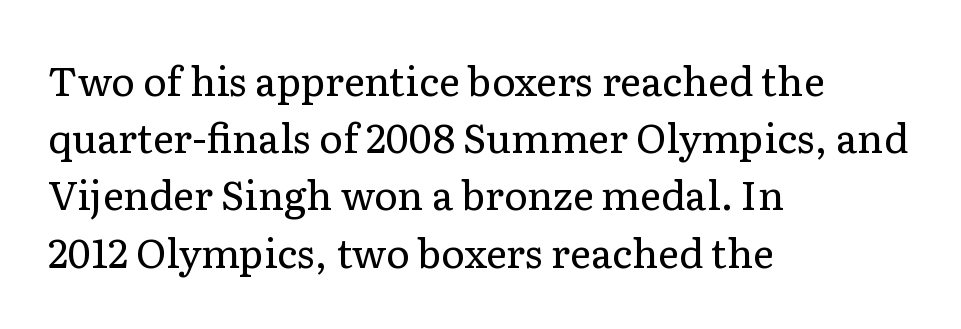
The image shows 40 px regular-weight serif type, upright; set left-aligned, normal line spacing (1.43x), normal letter spacing, not underlined; low stroke contrast and a medium x-height.
